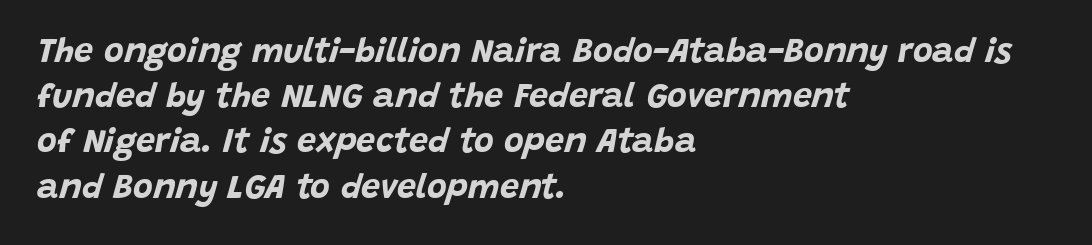
Think of a printed novel: that variable character pitch is what you see here. Emphasis by weight is at full strength: bold. Looking at the ascenders, they clearly lean. Which margin do the lines hug? The left one — the right edge is uneven.
